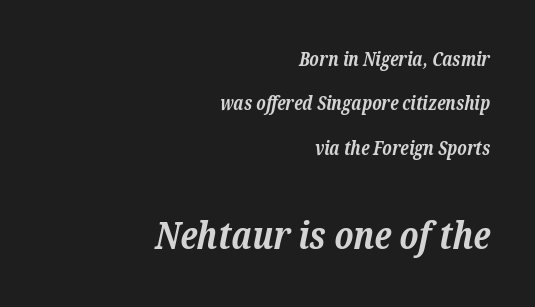
Is the type slanted? Yes — the strokes lean at a clear angle. Does extra space separate the letters? No, they use regular spacing. Reading down the column, the eye jumps a long way to each next line. Bold? Absolutely — the strokes are thick and heavy.
